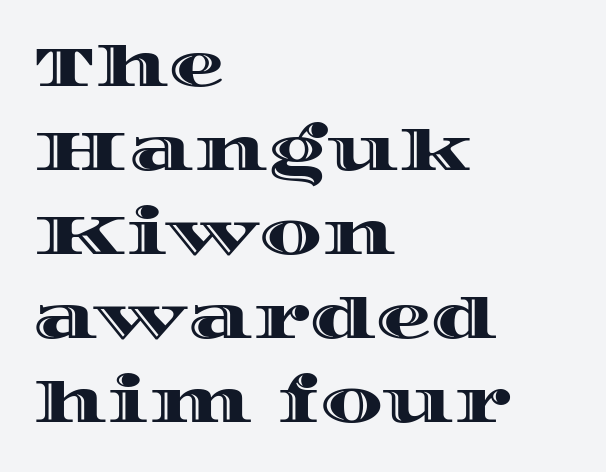
{"italic": "no", "width": "wide", "x_height": "large", "monospaced": "no", "underline": "no", "align": "left", "line_spacing": "normal", "line_spacing_ratio": 1.5, "letter_spacing": "normal", "letter_spacing_em": 0.0, "glyph_px": 56}
